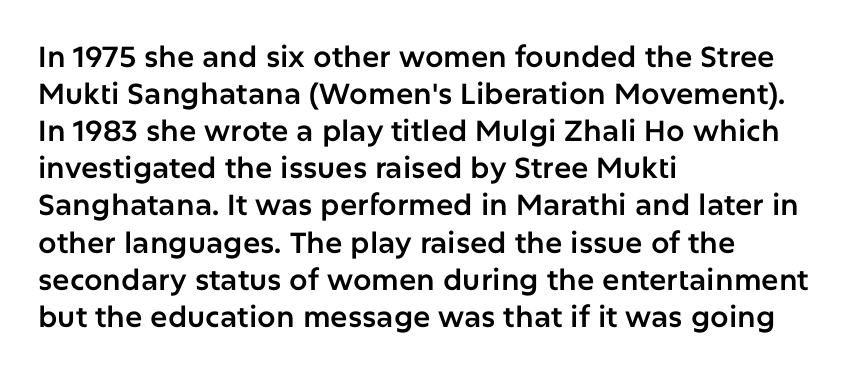
{"serif": "no", "italic": "no", "width": "normal", "stroke_contrast": "low", "x_height": "medium", "monospaced": "no", "underline": "no", "align": "left", "line_spacing": "normal", "line_spacing_ratio": 1.28, "letter_spacing": "normal", "letter_spacing_em": 0.0, "glyph_px": 29}
